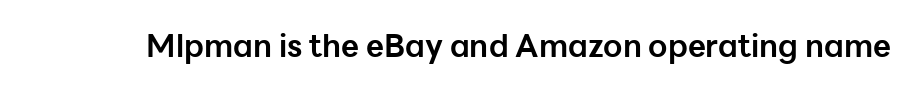
The image shows 31 px bold sans-serif type, upright; set normal letter spacing, not underlined; low stroke contrast and a medium x-height.
